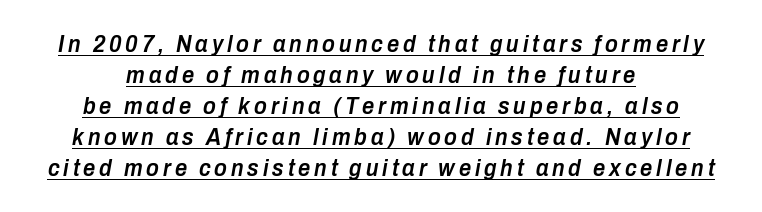
You can see a thin bar hugging the bottom of the glyphs. The letters are semibold — heavier than regular but short of a full bold. These lines sit exactly where default settings would place them. The rendering applies a slant to the glyphs. Typeset on center — no edge is straight.
